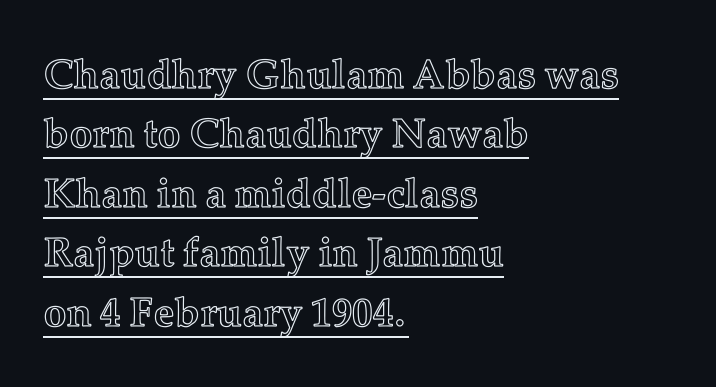
The image shows 41 px text type, upright; set left-aligned, normal line spacing (1.45x), normal letter spacing, underlined; a medium x-height.
